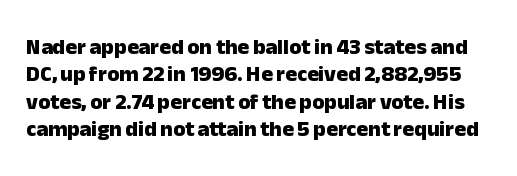
Here the glyphs are tracked normally, forming tight word shapes. The strip under each line holds only bare page. Tall strokes in this sample are plumb rather than angled. Notice how thick the strokes are: this is what a full bold looks like.
